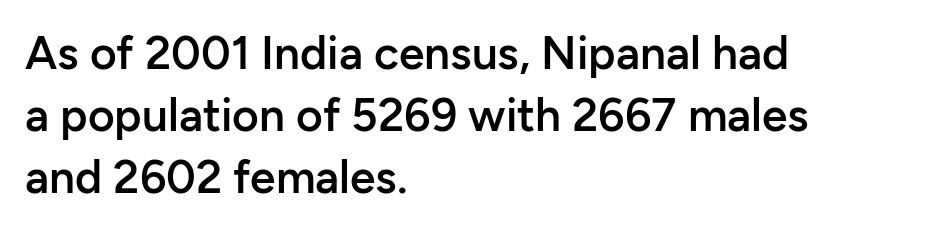
{"serif": "no", "italic": "no", "bold": "semi", "weight": "semibold", "width": "normal", "stroke_contrast": "low", "x_height": "medium", "monospaced": "no", "underline": "no", "align": "left", "line_spacing": "normal", "line_spacing_ratio": 1.35, "letter_spacing": "normal", "letter_spacing_em": 0.0, "glyph_px": 46}
